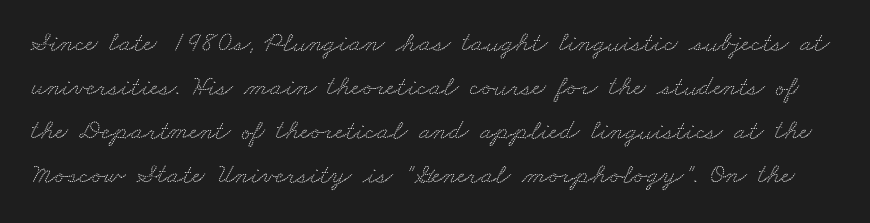
Q: Is the typeface a serif or a sans-serif typeface? A: Serif.
Q: Is the text underlined? A: No.
Q: Is the spacing between letters normal or unusually wide? A: Normal.
Q: Is the spacing between lines tight, normal or loose? A: Normal.
Q: Width (condensed, normal, or wide)? A: Wide.
Q: Stroke contrast? A: Low.
Q: x-height? A: Small.
Q: Monospaced? A: No.
